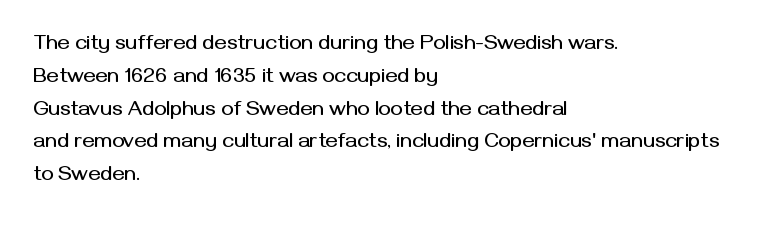
The image shows 21 px text type, upright; set left-aligned, normal line spacing (1.56x), normal letter spacing, not underlined.
